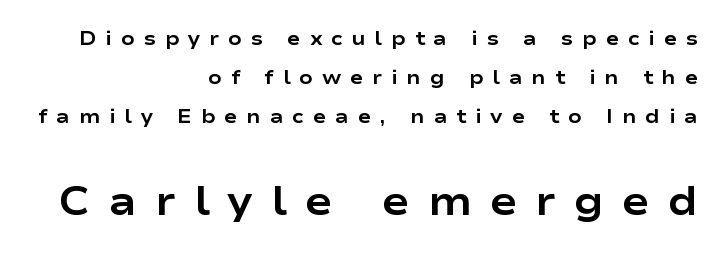
Is the type bold? Yes — the strokes are clearly thick and heavy. Do the characters align in a grid? No, the font is proportional. This sample uses an upright cut, with every glyph sitting square on the baseline. The face used here is a sans, in the tradition of grotesques and geometrics.
